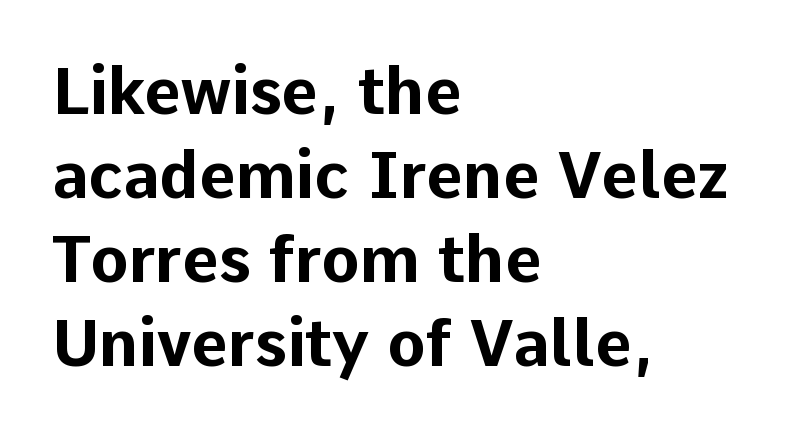
The image shows 64 px bold sans-serif type, upright; set left-aligned, normal line spacing (1.31x), normal letter spacing, not underlined; low stroke contrast and a medium x-height.
